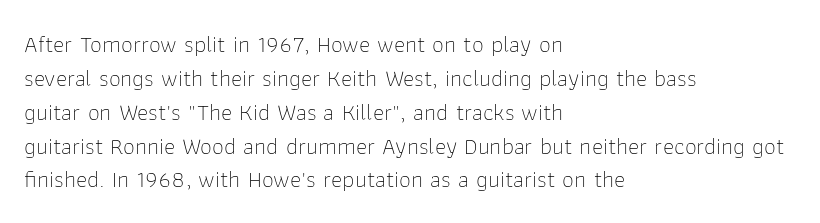
Q: Is the text bold? A: No.
Q: Is the text italic (slanted)? A: No, it is upright.
Q: Is the text underlined? A: No.
Q: How is the paragraph aligned? A: Left-aligned.
Q: Is the spacing between letters normal or unusually wide? A: Normal.
Q: Is the spacing between lines tight, normal or loose? A: Normal.
